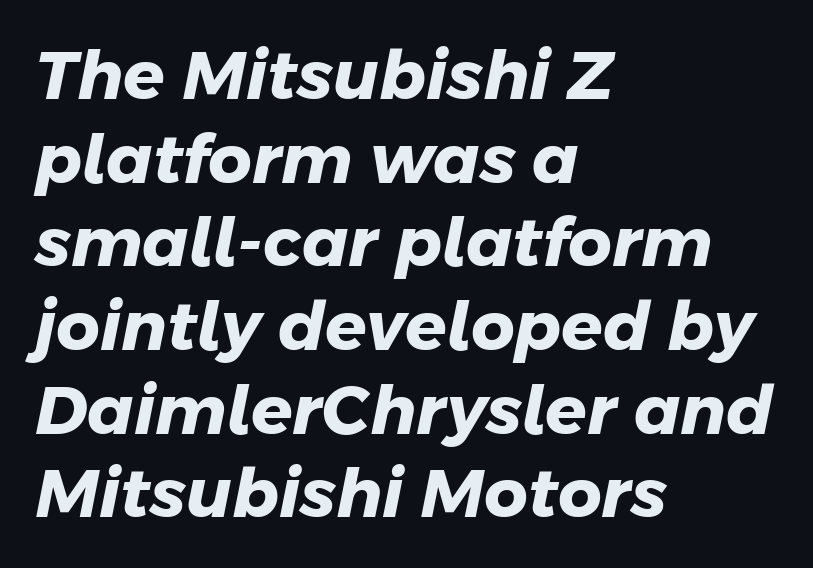
{"serif": "no", "bold": "yes", "weight": "heavy", "width": "normal", "stroke_contrast": "low", "x_height": "medium", "monospaced": "no", "underline": "no", "align": "left", "line_spacing_ratio": 1.23, "letter_spacing": "normal", "letter_spacing_em": 0.0, "glyph_px": 68}
